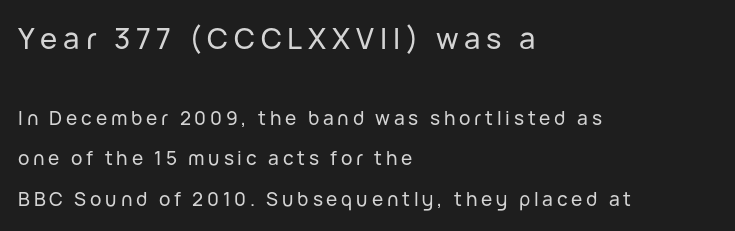
The specimen omits any rule beneath the text block's lines. These lines stack with their left ends in a neat column. Upright lettering throughout. Loosely led — the rows are spread out. Words appear elongated and porous because spacing is wide. The emphasis by scale lands on block number one, above.
